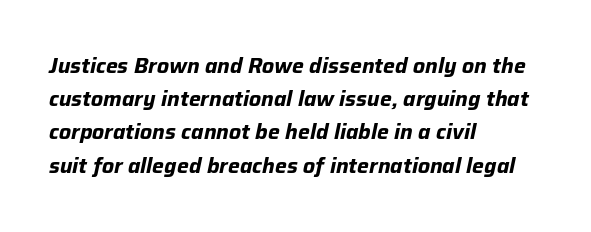
What's the leading like? Ordinary, nothing unusual. Is the block centered? No — it sits flush against the left margin. Inter-character spacing is left at the font's built-in metrics. How heavy is the stroke? Heavy — this is a bold. Lines of text with bare space underneath.
